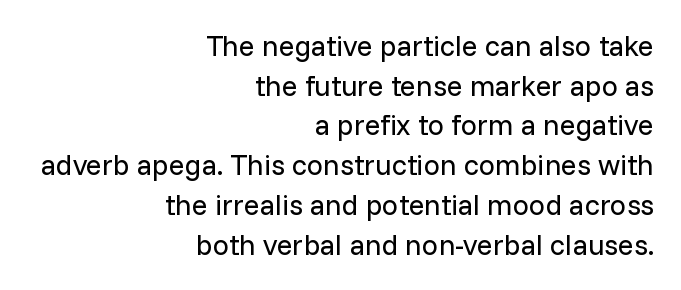
Where is the straight margin? On the right. Looks like regular typesetting: each glyph gets only the width it needs. These glyphs show unthickened strokes, regular width or finer. Posture: vertical.
